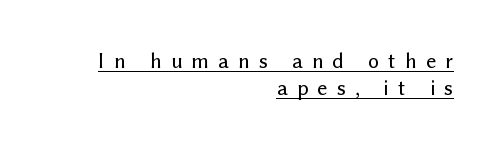
The image shows 22 px text type, upright; set right-aligned, line spacing 1.23x, unusually wide letter spacing (+0.42 em), underlined.
